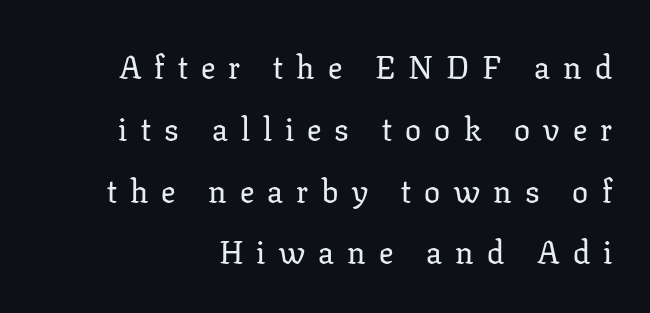
What's the leading like? Stretched, with rows far apart. A typesetter would call this proportional, since set widths differ per character. Characters remain perfectly vertical along every line. The font family rendered here belongs to the serif group.
